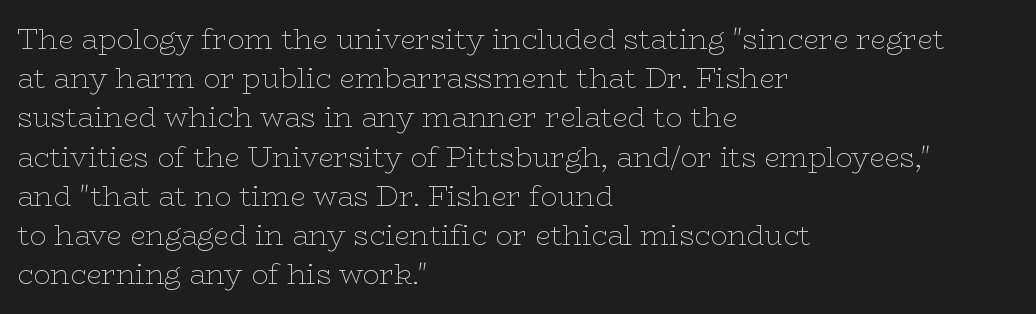
Just letters on the line, the space beneath them empty. Every stem runs plumb, perpendicular to the baseline. The setting favours the left margin, as ordinary paragraphs usually do. A typesetter would call this proportional, since set widths differ per character. Here the glyphs are tracked normally, forming tight word shapes.
